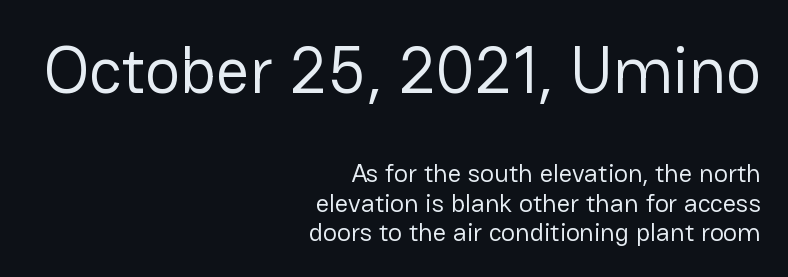
The image shows 66 px regular-weight sans-serif type, upright; set right-aligned, tight line spacing (1.15x), normal letter spacing, not underlined; the first (top) block is 2.54x larger; low stroke contrast and a medium x-height.
